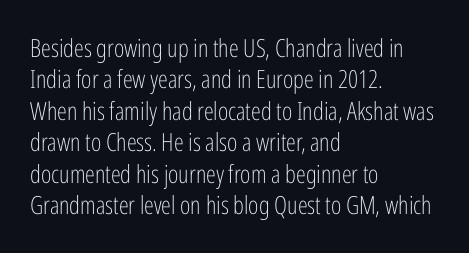
Q: Is the text bold? A: No.
Q: Is the text italic (slanted)? A: No, it is upright.
Q: Is the text underlined? A: No.
Q: How is the paragraph aligned? A: Left-aligned.
Q: Is the spacing between letters normal or unusually wide? A: Normal.
Q: Is the spacing between lines tight, normal or loose? A: Normal.
